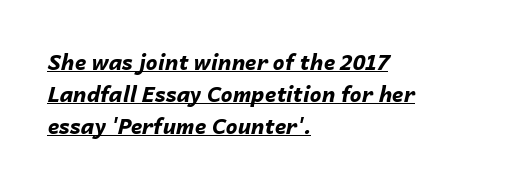
The image shows 21 px bold type, italic (leaning right); set left-aligned, normal line spacing (1.53x), normal letter spacing, underlined.
